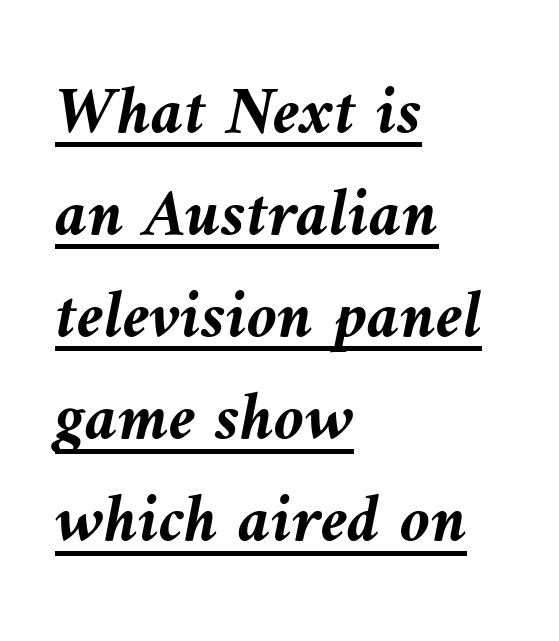
The image shows 69 px semibold type, italic (leaning left); set left-aligned, normal line spacing (1.48x), normal letter spacing, underlined; medium stroke contrast and a medium x-height.
